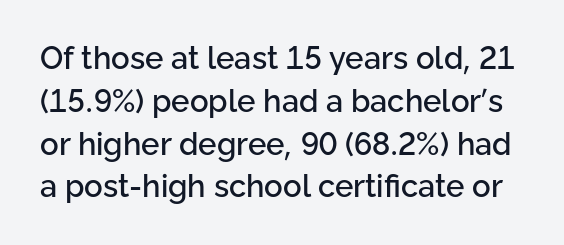
The letters sit at their default tracking, neither squeezed nor spread. Decoration check: the copy has no underline. Note the varied advance widths — an 'i' is clearly narrower than an 'm'. In terms of posture, this sample is upright.
